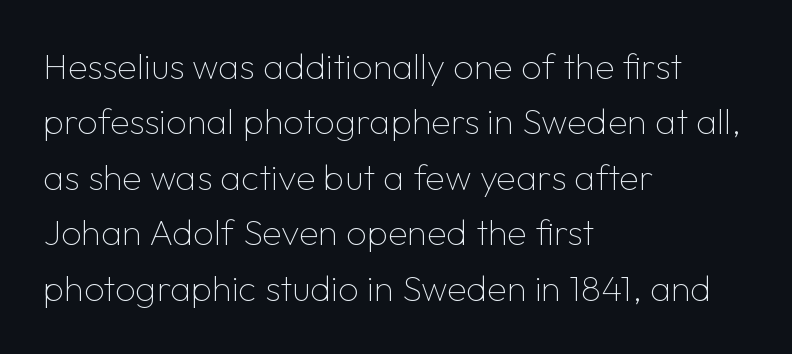
The image shows 36 px thin sans-serif type, upright; set left-aligned, normal line spacing (1.54x), normal letter spacing, not underlined; low stroke contrast and a medium x-height.
